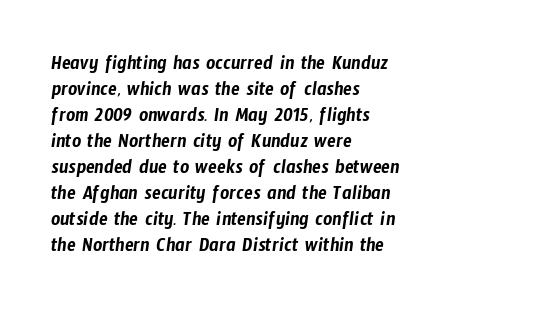
The image shows 20 px text type; set left-aligned, normal line spacing (1.3x), normal letter spacing, not underlined.
